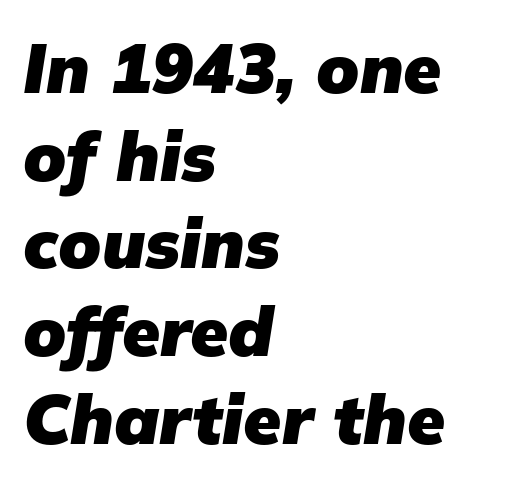
The image shows 69 px heavy sans-serif type; set left-aligned, normal line spacing (1.27x), normal letter spacing, not underlined; low stroke contrast and a medium x-height.
